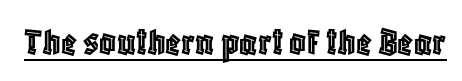
{"italic": "no", "width": "condensed", "x_height": "large", "monospaced": "no", "underline": "yes", "letter_spacing": "normal", "letter_spacing_em": 0.0, "glyph_px": 41}
